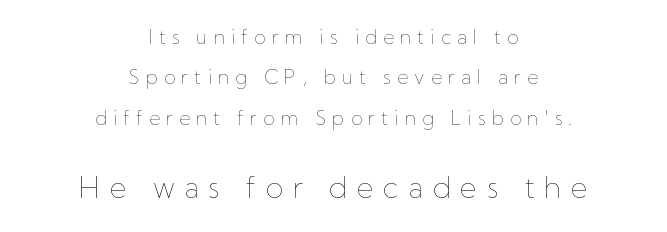
The image shows 29 px thin type, upright; set centered, loose line spacing (2.12x), unusually wide letter spacing (+0.32 em), not underlined; the second (bottom) block is 1.53x larger; low stroke contrast and a medium x-height.
